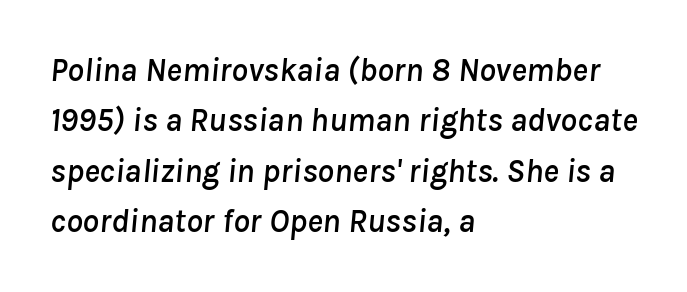
This rendering features lettering with no underline. Varying glyph widths throughout — classic text-font behaviour. Honestly, the letter spacing is just normal — you wouldn't notice it. Vertical spacing — default.
